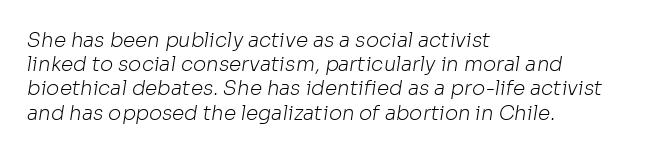
{"bold": "no", "underline": "no", "align": "left", "line_spacing_ratio": 1.21, "letter_spacing": "normal", "letter_spacing_em": 0.0, "glyph_px": 20}
